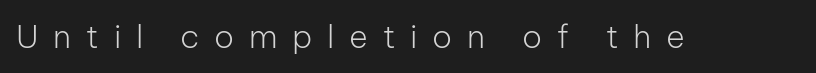
Q: Is the text bold? A: No.
Q: Is the text italic (slanted)? A: No, it is upright.
Q: Is the typeface a serif or a sans-serif typeface? A: Sans-serif.
Q: Is the text underlined? A: No.
Q: Is the spacing between letters normal or unusually wide? A: Unusually wide.
Q: Width (condensed, normal, or wide)? A: Normal.
Q: Stroke contrast? A: Low.
Q: x-height? A: Medium.
Q: Monospaced? A: No.
